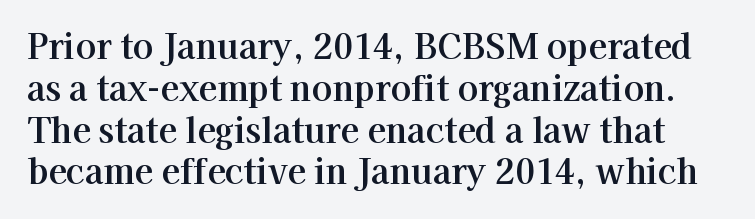
Q: Is the text italic (slanted)? A: No, it is upright.
Q: Is the typeface a serif or a sans-serif typeface? A: Serif.
Q: Is the text underlined? A: No.
Q: Is the spacing between letters normal or unusually wide? A: Normal.
Q: Width (condensed, normal, or wide)? A: Normal.
Q: Stroke contrast? A: High.
Q: x-height? A: Medium.
Q: Monospaced? A: No.
